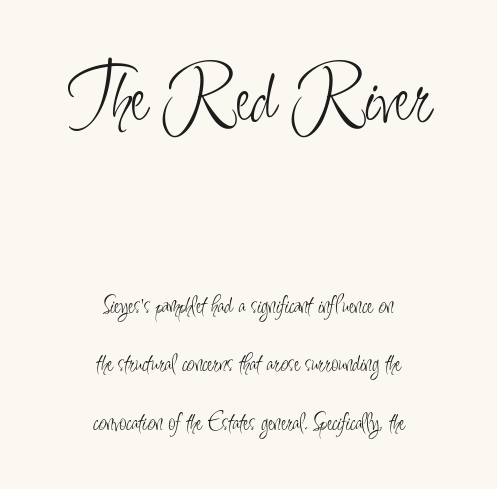
The designer dialed line spacing up above the default. Is this a fixed-width face? No — the glyphs have proportional, varying widths. The setting favours the middle, as headings and verse often do. Classification — sans serif. Lines of text with bare space underneath.
